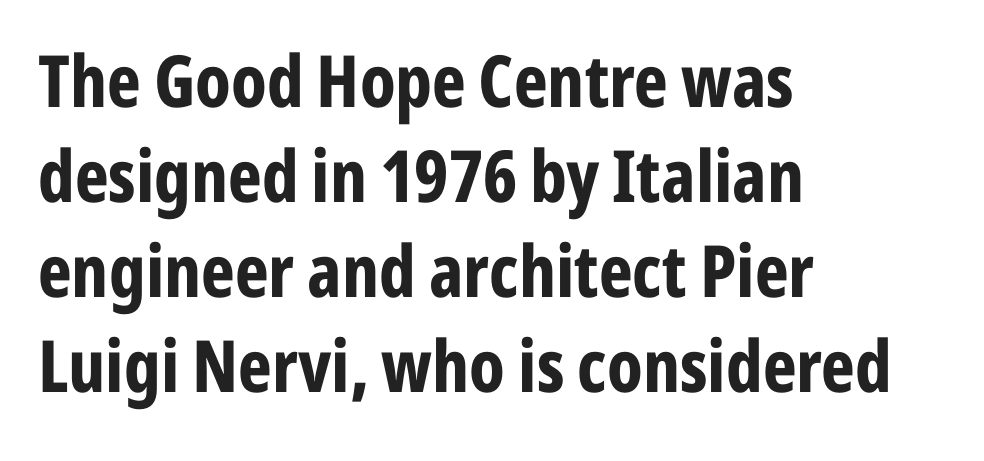
{"serif": "no", "italic": "no", "bold": "yes", "weight": "bold", "width": "condensed", "stroke_contrast": "low", "x_height": "medium", "monospaced": "no", "underline": "no", "align": "left", "line_spacing": "normal", "line_spacing_ratio": 1.32, "letter_spacing": "normal", "letter_spacing_em": 0.0, "glyph_px": 72}
